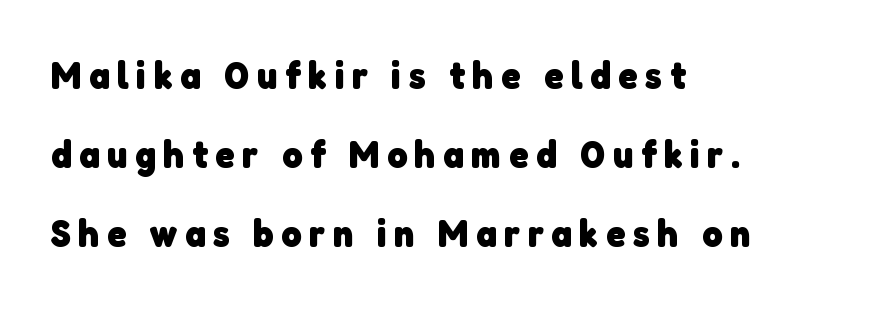
Q: Is the text bold? A: Yes.
Q: Is the typeface a serif or a sans-serif typeface? A: Sans-serif.
Q: Is the text underlined? A: No.
Q: How is the paragraph aligned? A: Left-aligned.
Q: Is the spacing between lines tight, normal or loose? A: Loose.
Q: Width (condensed, normal, or wide)? A: Normal.
Q: Stroke contrast? A: Low.
Q: x-height? A: Medium.
Q: Monospaced? A: No.
